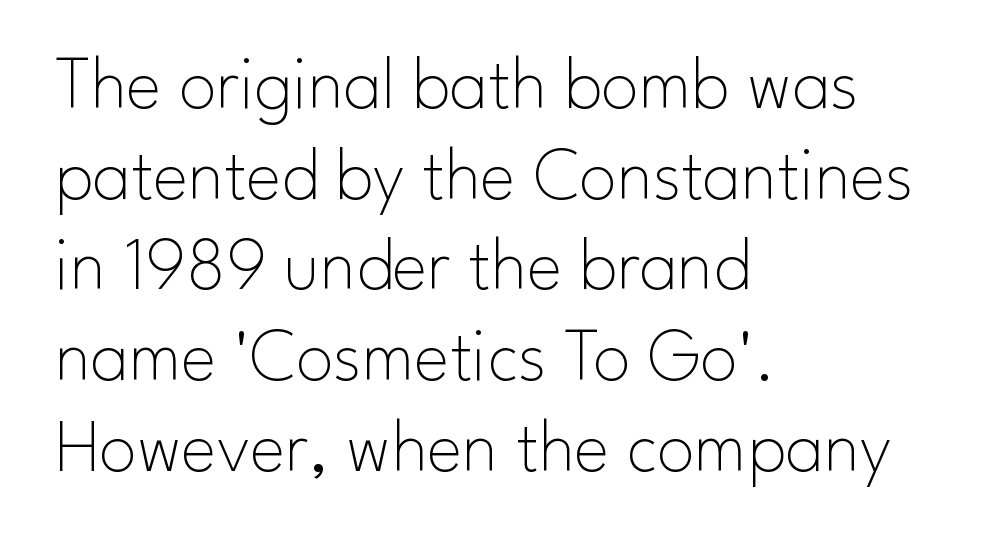
Weight: in the light-to-regular range. Style check: upright. Classification — sans serif. Does the copy run flush right? No — it runs flush left. Each letter keeps its own natural width here, so spacing adapts to shape. Students, note that the glyphs here touch the page at normal intervals.
